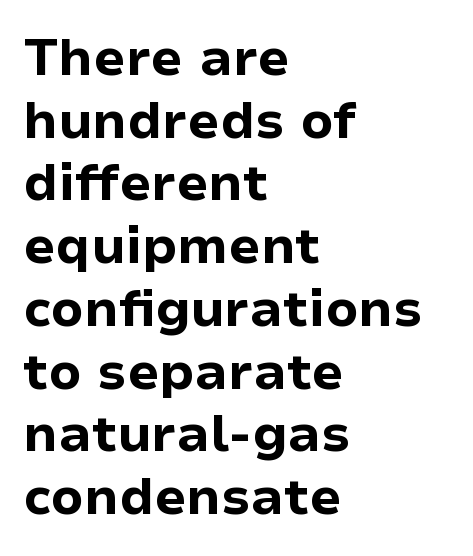
The image shows 51 px bold sans-serif type, upright; set left-aligned, line spacing 1.23x, normal letter spacing, not underlined; low stroke contrast and a medium x-height.
